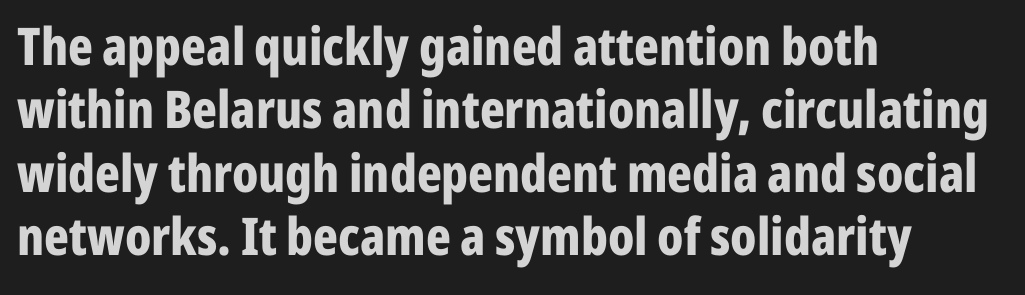
Q: Is the text bold? A: Yes.
Q: Is the text italic (slanted)? A: No, it is upright.
Q: Is the typeface a serif or a sans-serif typeface? A: Sans-serif.
Q: Is the text underlined? A: No.
Q: How is the paragraph aligned? A: Left-aligned.
Q: Is the spacing between letters normal or unusually wide? A: Normal.
Q: Width (condensed, normal, or wide)? A: Condensed.
Q: Stroke contrast? A: Low.
Q: x-height? A: Medium.
Q: Monospaced? A: No.
